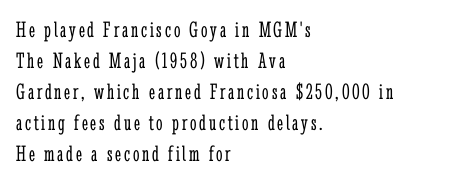
{"italic": "no", "bold": "no", "underline": "no", "align": "left", "line_spacing": "normal", "line_spacing_ratio": 1.35, "glyph_px": 23}
